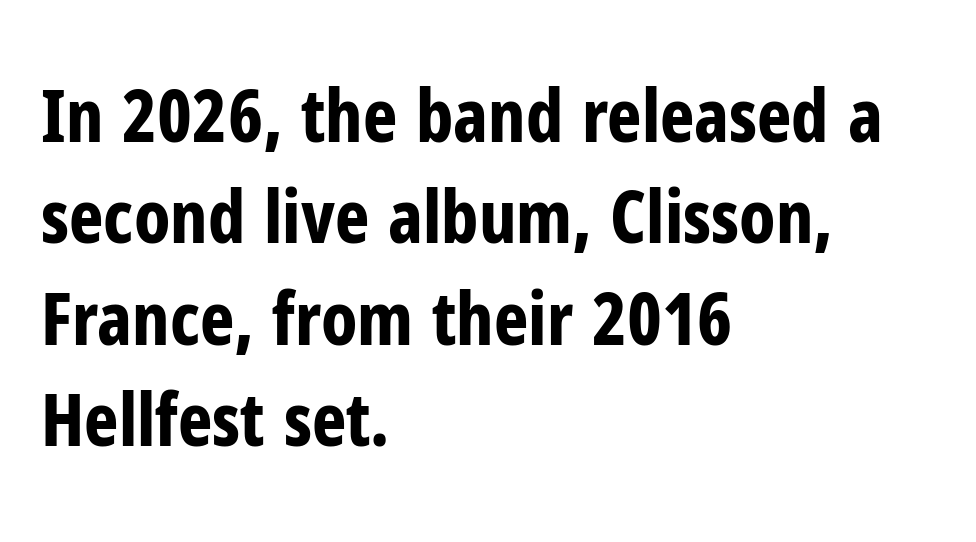
The rendering uses a bold face; every stroke is thick and dark. Letterform terminals end flat and unadorned throughout the passage. Horizontal bands of white between lines are of average thickness. Spacing verdict: proportional, widths tailored to each character. The typography opts for an upright posture over an oblique one.
